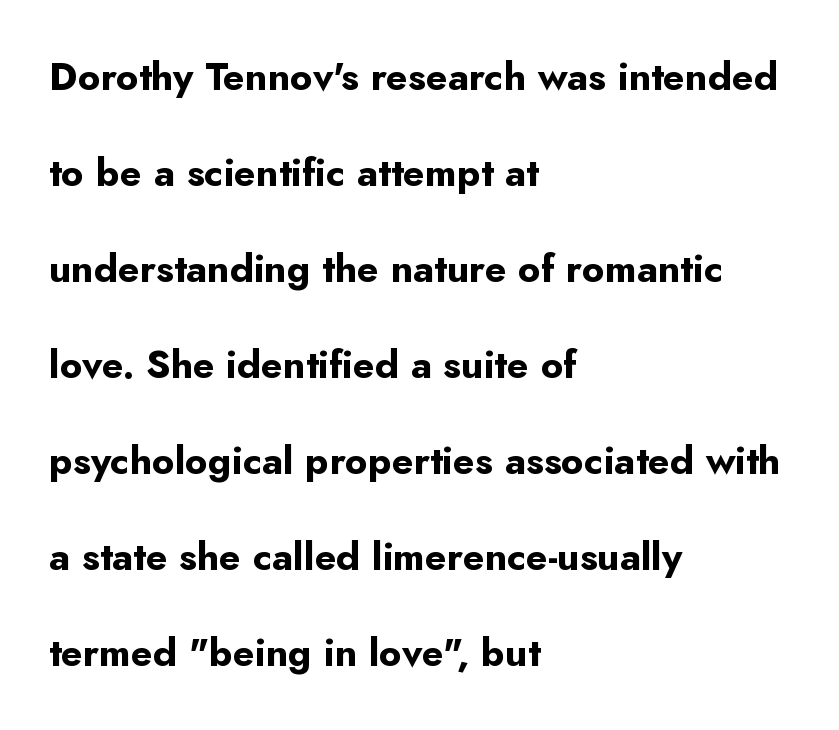
The image shows 39 px bold sans-serif type, upright; set left-aligned, loose line spacing (2.46x), normal letter spacing, not underlined; low stroke contrast and a small x-height.
